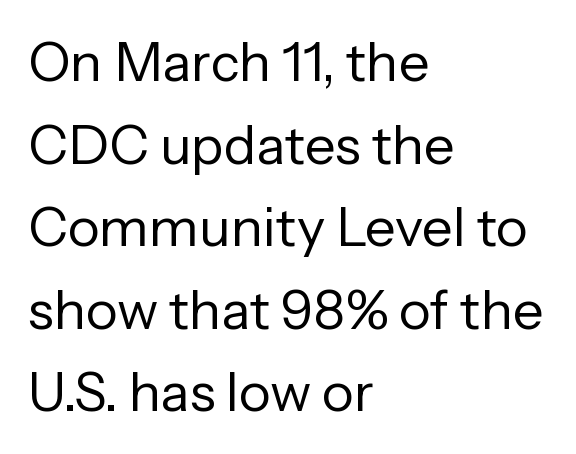
Looks like regular typesetting: each glyph gets only the width it needs. The rendering anchors every line to the left-hand side. Each word holds together tightly as a unit, with standard inter-letter gaps. Serifs: no, the terminals of the letterforms are clean.
